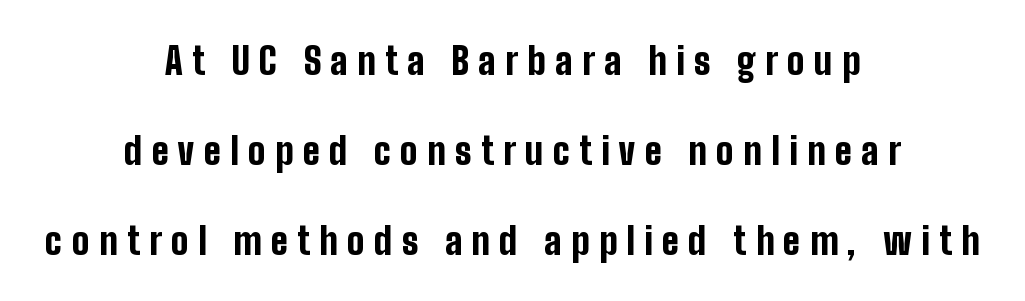
The vertical gap from one line to the next is large. The letters stand upright; this is a roman face. Horizontally, the lines are justified to the midpoint only. The letterforms stand isolated, each surrounded by extra space.
